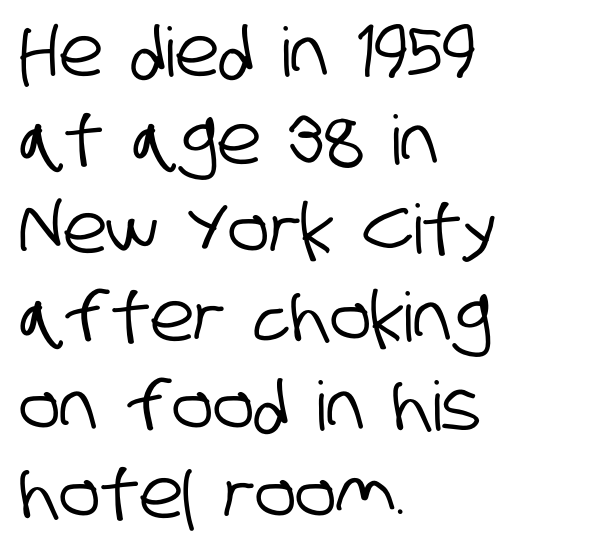
{"serif": "no", "width": "condensed", "stroke_contrast": "low", "x_height": "large", "monospaced": "no", "underline": "no", "align": "left", "line_spacing": "normal", "line_spacing_ratio": 1.3, "letter_spacing": "normal", "letter_spacing_em": 0.0, "glyph_px": 68}
